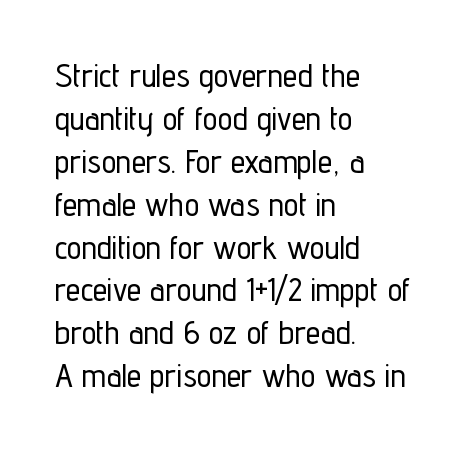
{"serif": "no", "italic": "no", "width": "condensed", "stroke_contrast": "low", "x_height": "medium", "monospaced": "no", "underline": "no", "align": "left", "line_spacing": "normal", "line_spacing_ratio": 1.3, "letter_spacing": "normal", "letter_spacing_em": 0.0, "glyph_px": 33}
